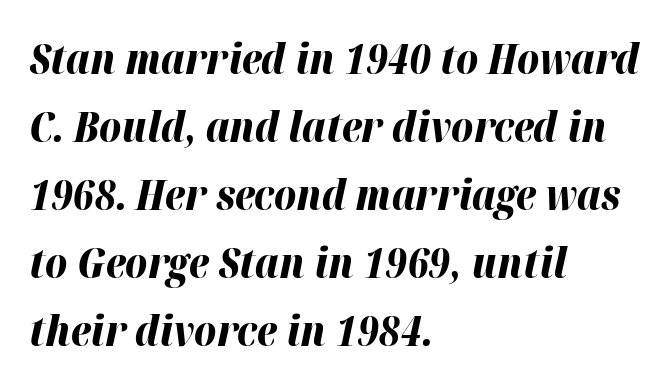
The typesetting leans heavy: a genuine bold. Horizontally, the lines are justified to the leading edge only. Reading down the column, the eye jumps a familiar distance to each next line. Is this a fixed-width face? No — the glyphs have proportional, varying widths.
